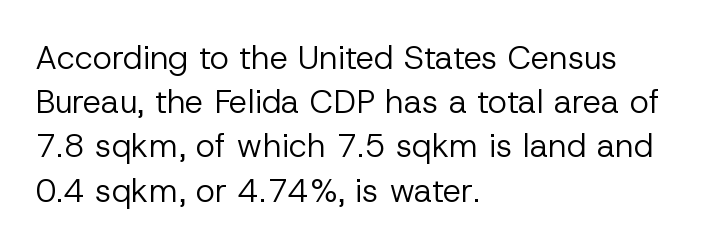
The image shows 33 px regular-weight sans-serif type, upright; set left-aligned, normal line spacing (1.34x), normal letter spacing, not underlined; low stroke contrast and a medium x-height.
